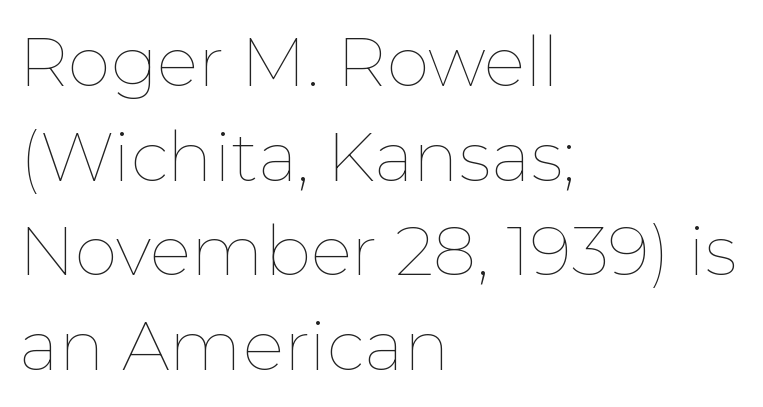
{"italic": "no", "bold": "no", "weight": "thin", "width": "normal", "stroke_contrast": "low", "x_height": "medium", "monospaced": "no", "underline": "no", "align": "left", "line_spacing": "normal", "line_spacing_ratio": 1.37, "letter_spacing": "normal", "letter_spacing_em": 0.0, "glyph_px": 69}
